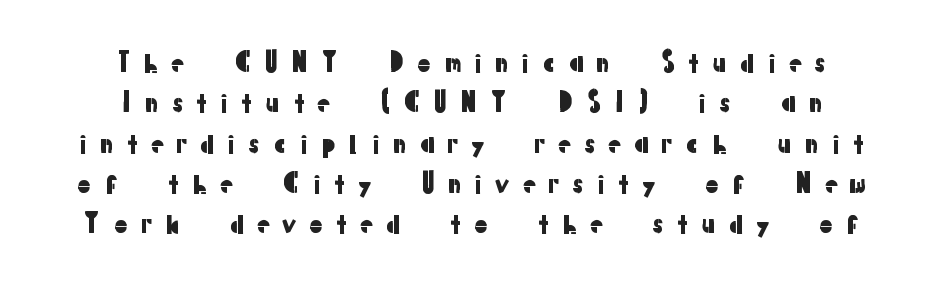
{"italic": "no", "underline": "no", "align": "center", "line_spacing": "normal", "line_spacing_ratio": 1.55, "letter_spacing": "wide", "letter_spacing_em": 0.42, "glyph_px": 26}
